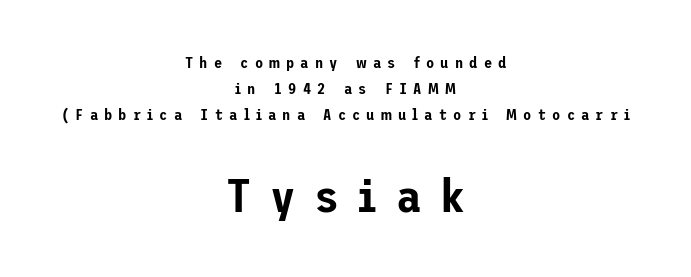
The image shows 46 px sans-serif type, upright; set centered, line spacing 1.74x, unusually wide letter spacing (+0.41 em), not underlined; the second (bottom) block is 3.07x larger; low stroke contrast and a medium x-height.
